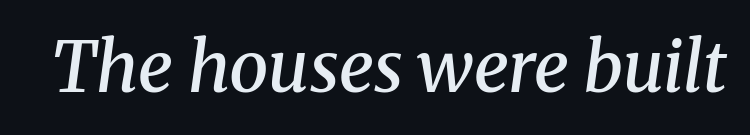
{"serif": "yes", "italic": "yes", "lean": "right", "slant_degrees": 8, "bold": "semi", "weight": "semibold", "width": "normal", "stroke_contrast": "medium", "x_height": "medium", "monospaced": "no", "underline": "no", "letter_spacing": "normal", "letter_spacing_em": 0.0, "glyph_px": 70}
